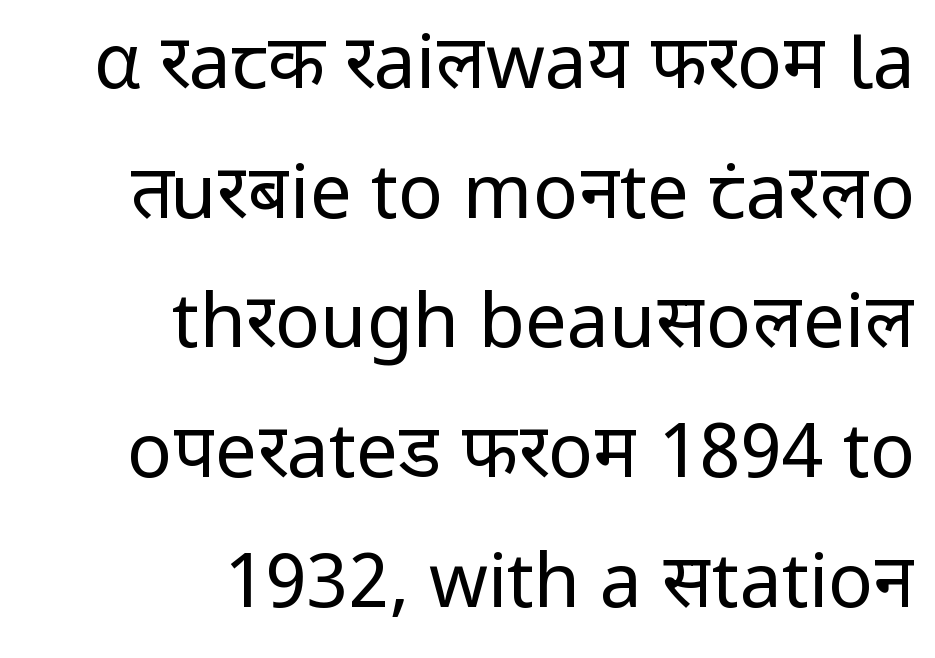
Q: Is the text bold? A: No.
Q: Is the text italic (slanted)? A: No, it is upright.
Q: Is the typeface a serif or a sans-serif typeface? A: Sans-serif.
Q: Is the text underlined? A: No.
Q: How is the paragraph aligned? A: Right-aligned.
Q: Is the spacing between letters normal or unusually wide? A: Normal.
Q: Width (condensed, normal, or wide)? A: Normal.
Q: Stroke contrast? A: Low.
Q: x-height? A: Medium.
Q: Monospaced? A: No.
